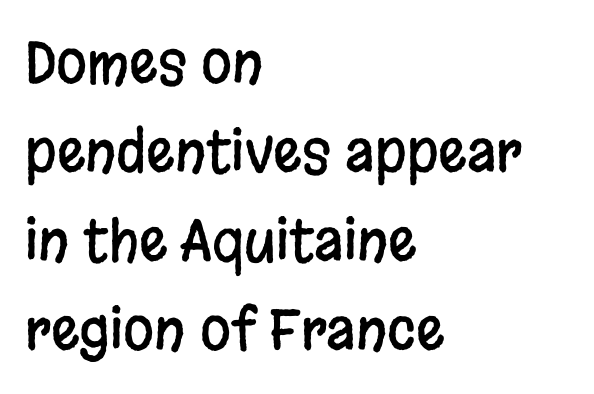
Q: Is the text italic (slanted)? A: No, it is upright.
Q: Is the typeface a serif or a sans-serif typeface? A: Sans-serif.
Q: Is the text underlined? A: No.
Q: How is the paragraph aligned? A: Left-aligned.
Q: Is the spacing between letters normal or unusually wide? A: Normal.
Q: Is the spacing between lines tight, normal or loose? A: Normal.
Q: Width (condensed, normal, or wide)? A: Condensed.
Q: Stroke contrast? A: Low.
Q: x-height? A: Large.
Q: Monospaced? A: No.
